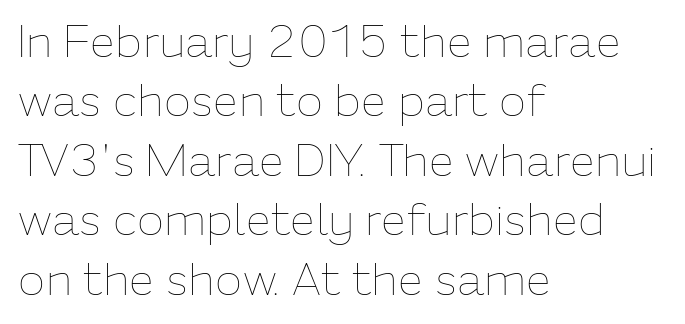
The rendering uses natural spacing where letterforms have individual widths. Line starts are locked; line ends wander. Is there any slant? The stems are plumb. A clean baseline with only descenders dipping below it.
